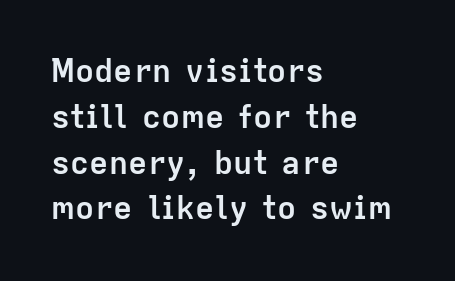
{"serif": "no", "italic": "no", "bold": "yes", "weight": "semibold", "width": "normal", "stroke_contrast": "low", "x_height": "medium", "monospaced": "no", "underline": "no", "align": "left", "line_spacing": "normal", "line_spacing_ratio": 1.43, "letter_spacing": "normal", "letter_spacing_em": 0.0, "glyph_px": 32}
